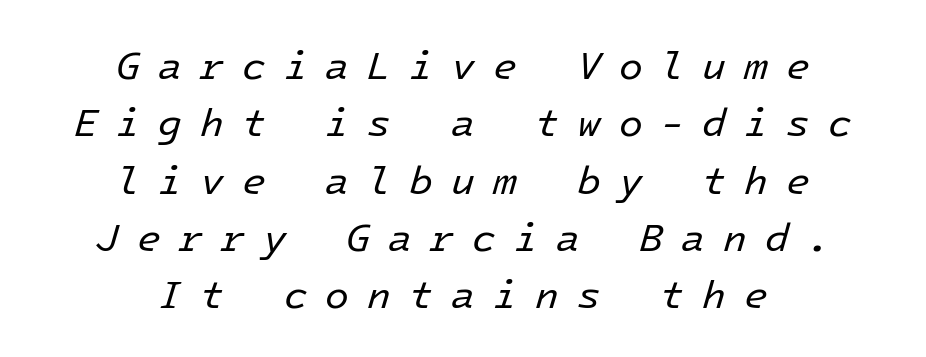
Q: Is the text bold? A: No.
Q: Is the text italic (slanted)? A: Yes, it leans right by about 16 degrees.
Q: Is the text underlined? A: No.
Q: How is the paragraph aligned? A: Centered.
Q: Is the spacing between letters normal or unusually wide? A: Unusually wide.
Q: Is the spacing between lines tight, normal or loose? A: Normal.
Q: Width (condensed, normal, or wide)? A: Normal.
Q: Stroke contrast? A: Low.
Q: x-height? A: Medium.
